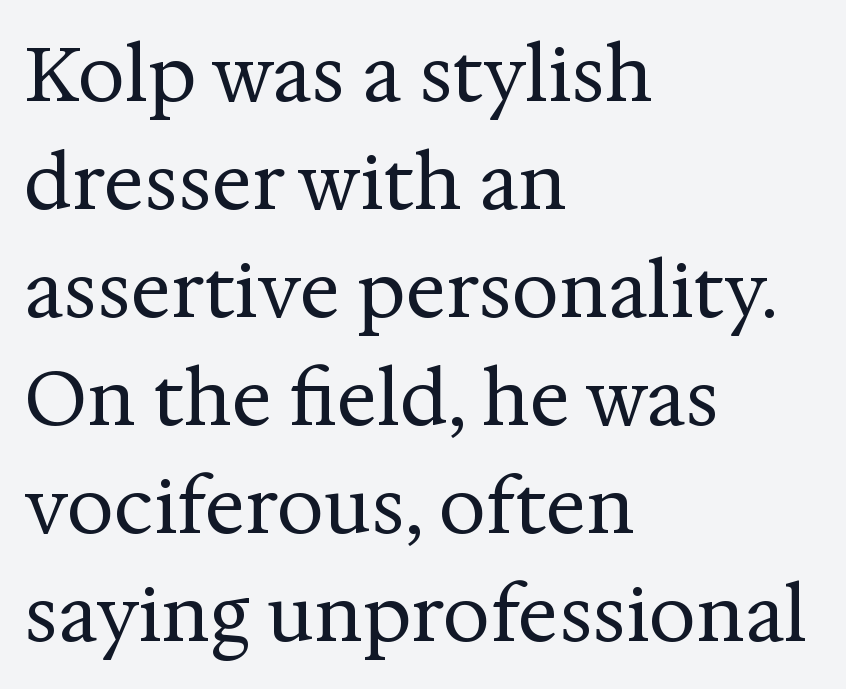
Q: Is the text bold? A: No.
Q: Is the text italic (slanted)? A: No, it is upright.
Q: Is the typeface a serif or a sans-serif typeface? A: Serif.
Q: Is the text underlined? A: No.
Q: How is the paragraph aligned? A: Left-aligned.
Q: Is the spacing between letters normal or unusually wide? A: Normal.
Q: Is the spacing between lines tight, normal or loose? A: Normal.
Q: Width (condensed, normal, or wide)? A: Normal.
Q: Stroke contrast? A: Medium.
Q: x-height? A: Medium.
Q: Monospaced? A: No.
